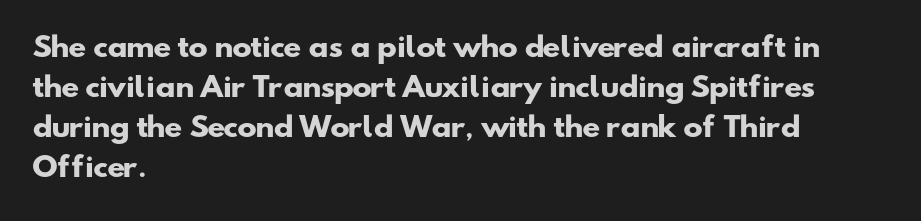
Q: Is the text bold? A: Yes.
Q: Is the text underlined? A: No.
Q: How is the paragraph aligned? A: Left-aligned.
Q: Is the spacing between letters normal or unusually wide? A: Normal.
Q: Is the spacing between lines tight, normal or loose? A: Normal.
